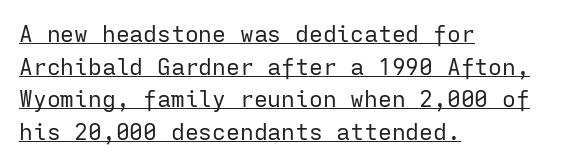
Q: Is the text bold? A: No.
Q: Is the text italic (slanted)? A: No, it is upright.
Q: Is the text underlined? A: Yes.
Q: How is the paragraph aligned? A: Left-aligned.
Q: Is the spacing between letters normal or unusually wide? A: Normal.
Q: Is the spacing between lines tight, normal or loose? A: Normal.
